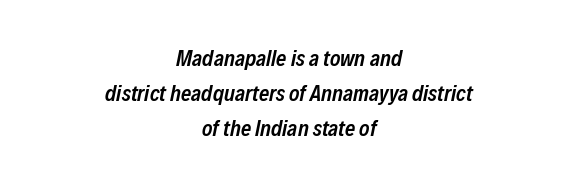
{"italic": "yes", "lean": "right", "slant_degrees": 12, "bold": "semi", "underline": "no", "align": "center", "line_spacing": "normal", "line_spacing_ratio": 1.6, "letter_spacing": "normal", "letter_spacing_em": 0.0, "glyph_px": 22}
